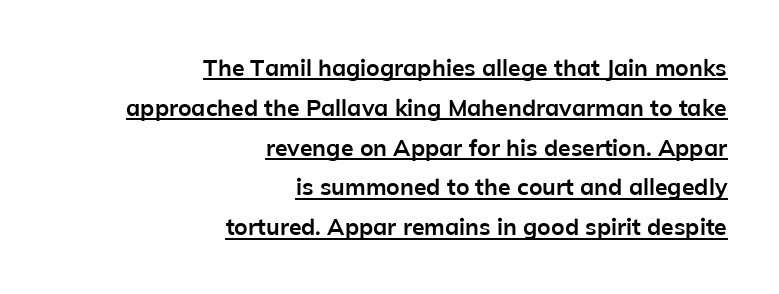
The image shows 23 px bold type, upright; set right-aligned, line spacing 1.73x, normal letter spacing, underlined.
